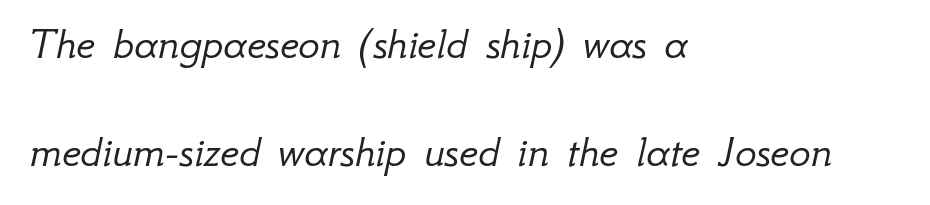
The image shows 45 px light type, italic (leaning right); set left-aligned, loose line spacing (2.39x), normal letter spacing, not underlined; low stroke contrast and a small x-height.
